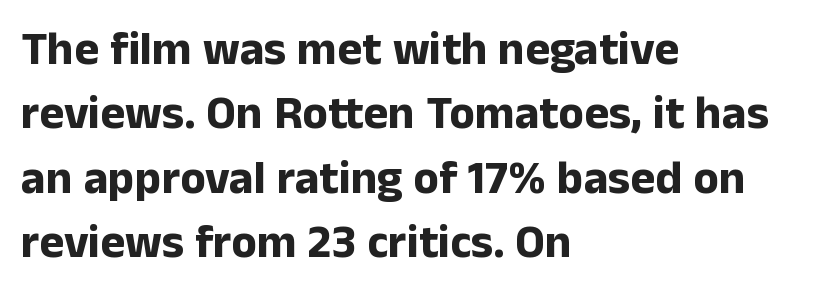
The image shows 47 px bold sans-serif type, upright; set left-aligned, normal line spacing (1.37x), normal letter spacing, not underlined; low stroke contrast and a medium x-height.
